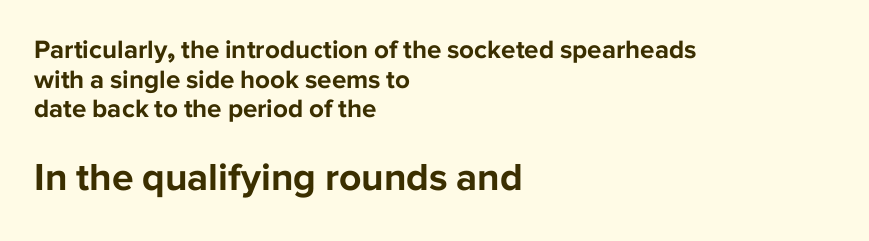
Q: Is the text bold? A: Yes.
Q: Is the text italic (slanted)? A: No, it is upright.
Q: Is the typeface a serif or a sans-serif typeface? A: Sans-serif.
Q: Is the text underlined? A: No.
Q: How is the paragraph aligned? A: Left-aligned.
Q: Is the spacing between letters normal or unusually wide? A: Normal.
Q: Is the spacing between lines tight, normal or loose? A: Tight.
Q: Which block of text is set in a larger size, the first (top) or the second (bottom)? A: The second (bottom) one.
Q: Width (condensed, normal, or wide)? A: Normal.
Q: Stroke contrast? A: Low.
Q: x-height? A: Medium.
Q: Monospaced? A: No.
